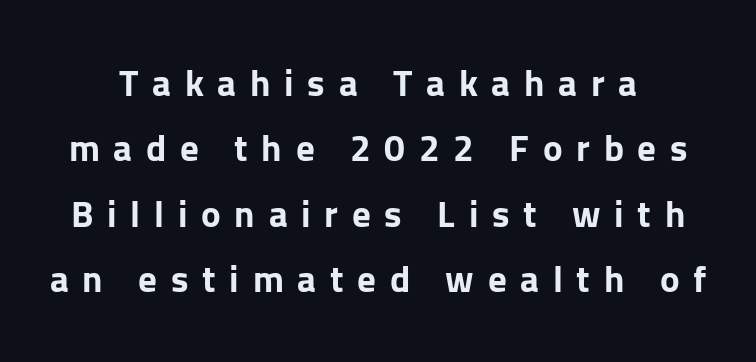
The image shows 37 px bold sans-serif type, upright; set line spacing 1.77x, unusually wide letter spacing (+0.37 em), not underlined; low stroke contrast and a medium x-height.
